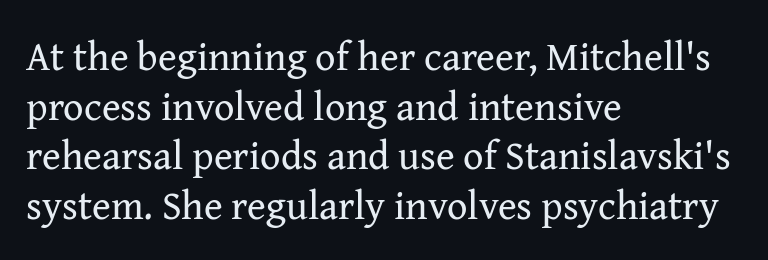
Q: Is the text bold? A: No.
Q: Is the text italic (slanted)? A: No, it is upright.
Q: Is the typeface a serif or a sans-serif typeface? A: Serif.
Q: Is the text underlined? A: No.
Q: How is the paragraph aligned? A: Left-aligned.
Q: Is the spacing between letters normal or unusually wide? A: Normal.
Q: Width (condensed, normal, or wide)? A: Normal.
Q: Stroke contrast? A: Medium.
Q: x-height? A: Medium.
Q: Monospaced? A: No.
